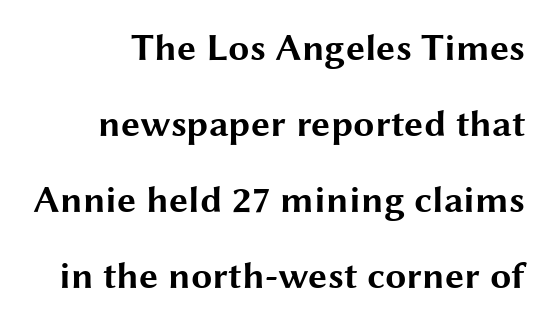
The image shows 38 px bold, wide sans-serif type, upright; set loose line spacing (2.0x), normal letter spacing, not underlined; medium stroke contrast and a medium x-height.
